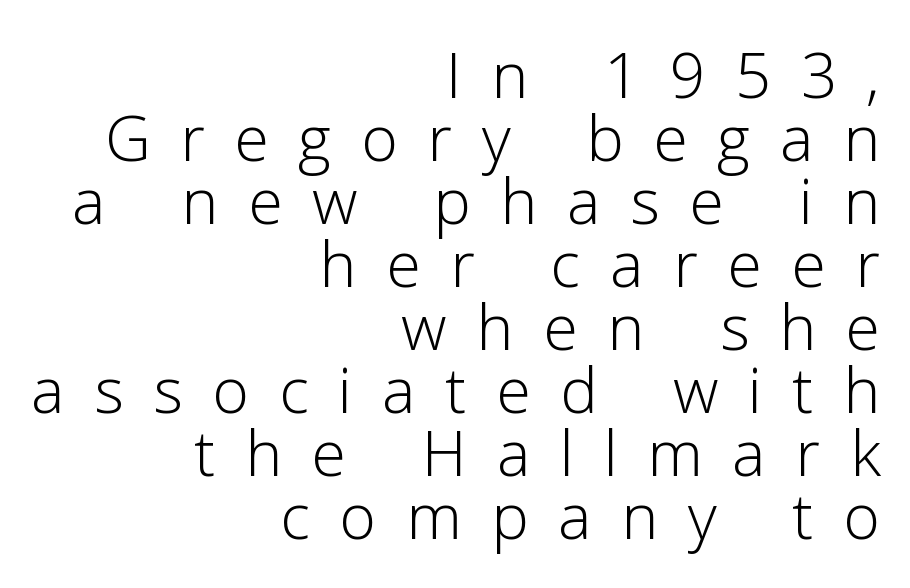
Q: Is the text bold? A: No.
Q: Is the text italic (slanted)? A: No, it is upright.
Q: Is the typeface a serif or a sans-serif typeface? A: Sans-serif.
Q: Is the text underlined? A: No.
Q: How is the paragraph aligned? A: Right-aligned.
Q: Is the spacing between letters normal or unusually wide? A: Unusually wide.
Q: Is the spacing between lines tight, normal or loose? A: Tight.
Q: Width (condensed, normal, or wide)? A: Normal.
Q: Stroke contrast? A: Low.
Q: x-height? A: Medium.
Q: Monospaced? A: No.
